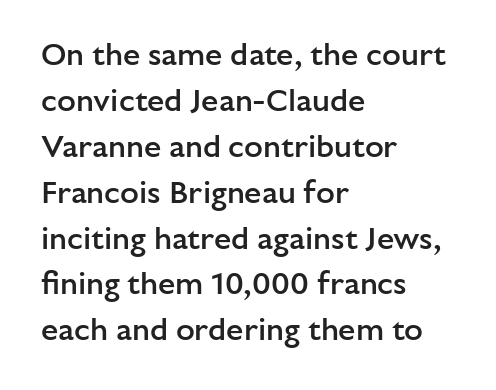
{"serif": "no", "italic": "no", "bold": "semi", "weight": "semibold", "width": "normal", "stroke_contrast": "low", "x_height": "medium", "monospaced": "no", "underline": "no", "align": "left", "line_spacing": "normal", "line_spacing_ratio": 1.48, "letter_spacing": "normal", "letter_spacing_em": 0.0, "glyph_px": 31}
